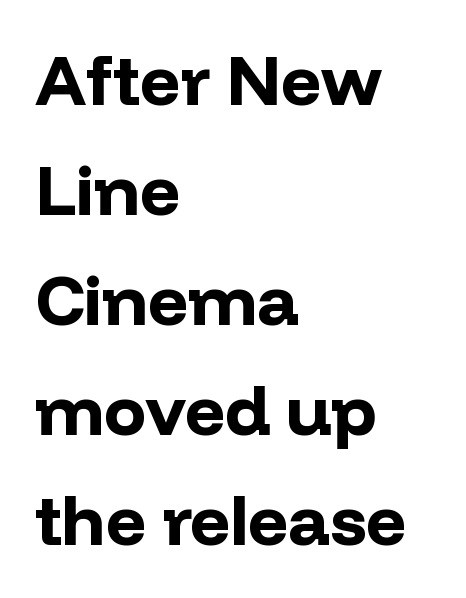
Short note: letters normally spaced. The letters carry no serifs — their stems end cleanly without finishing strokes. Does the lettering tilt? It doesn't — this is upright. Looks like regular typesetting: each glyph gets only the width it needs. The rendering uses a moderate line-height, typical for paragraphs. Typesetter's note: full bold, strokes at maximum text heaviness.
